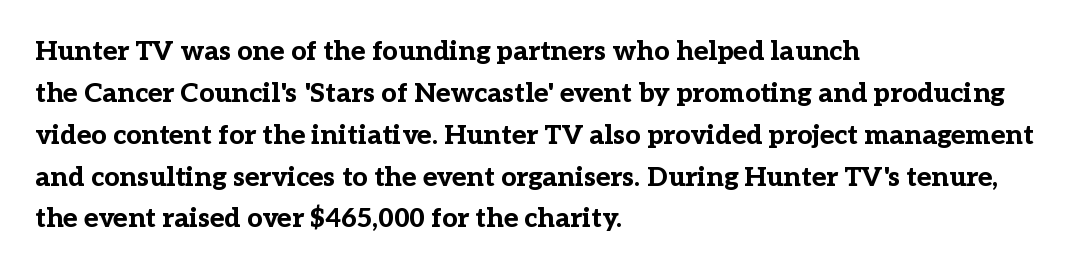
The image shows 27 px bold type, upright; set left-aligned, normal line spacing (1.55x), normal letter spacing, not underlined.
